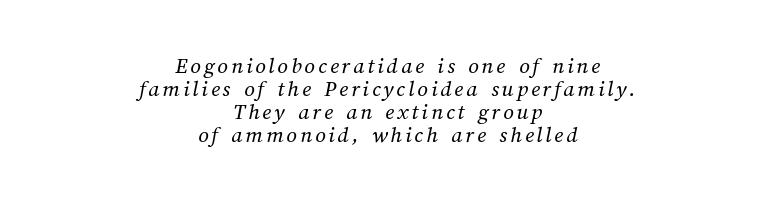
{"bold": "no", "underline": "no", "align": "center", "line_spacing": "tight", "line_spacing_ratio": 1.0, "glyph_px": 23}
